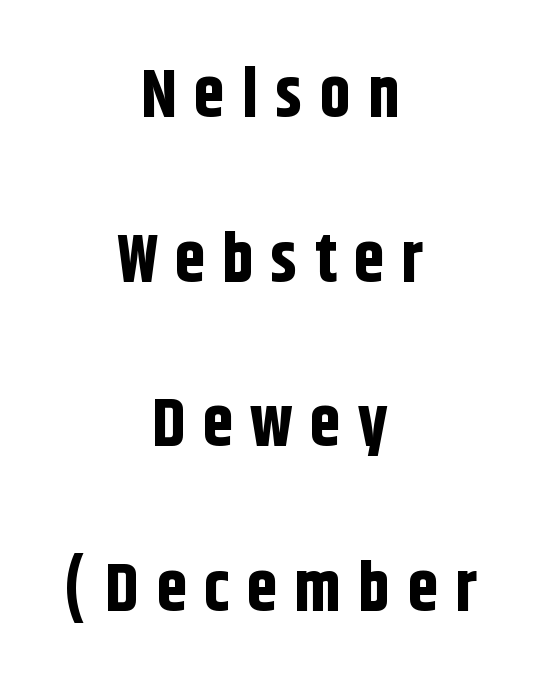
Honestly, the rows look like they've been pulled way apart. The letters advance in unequal steps, a hallmark of proportional type. In terms of letterspacing, this is a distinctly airy, spread setting. Unmarked baselines from the first word to the last. The typesetter chose a symmetrical, centered arrangement here.
